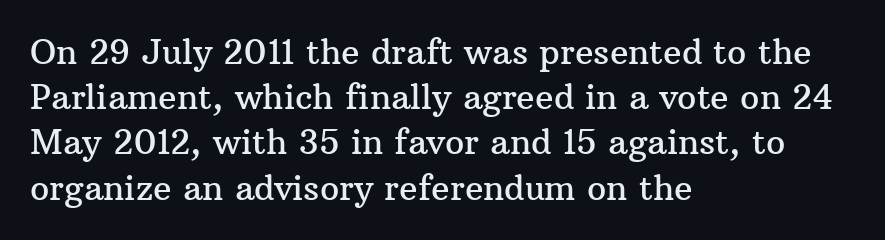
{"serif": "yes", "italic": "no", "width": "normal", "stroke_contrast": "medium", "x_height": "medium", "monospaced": "no", "underline": "no", "align": "left", "line_spacing": "normal", "line_spacing_ratio": 1.33, "letter_spacing": "normal", "letter_spacing_em": 0.0, "glyph_px": 34}
